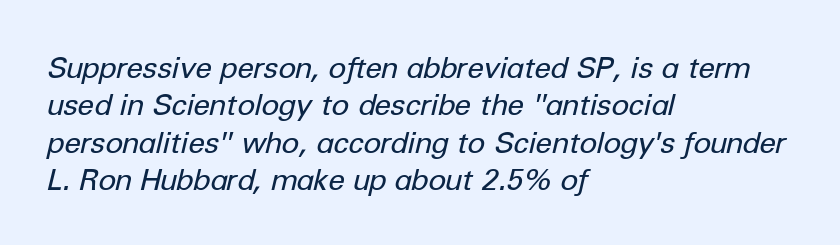
Q: Is the text bold? A: No.
Q: Is the text italic (slanted)? A: Yes, it leans right by about 12 degrees.
Q: Is the text underlined? A: No.
Q: How is the paragraph aligned? A: Left-aligned.
Q: Is the spacing between letters normal or unusually wide? A: Normal.
Q: Is the spacing between lines tight, normal or loose? A: Normal.
Q: Width (condensed, normal, or wide)? A: Normal.
Q: Stroke contrast? A: Low.
Q: x-height? A: Medium.
Q: Monospaced? A: No.
